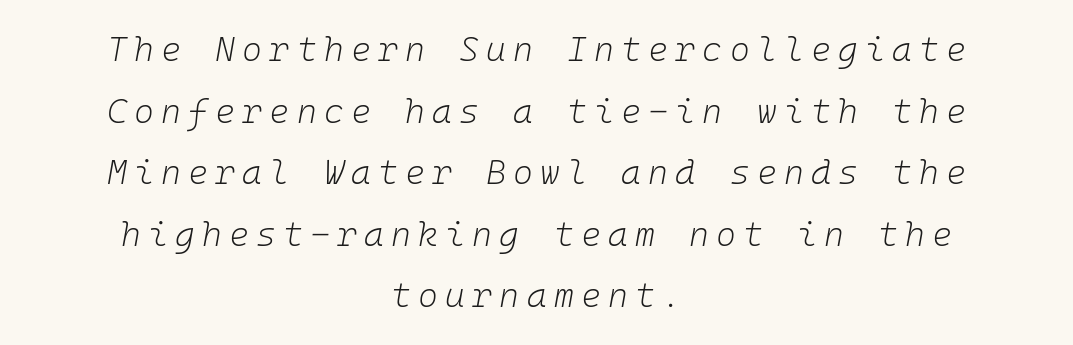
The image shows 34 px light type, italic (leaning right), monospaced; set centered, line spacing 1.81x, unusually wide letter spacing (+0.21 em), not underlined; low stroke contrast and a medium x-height.
